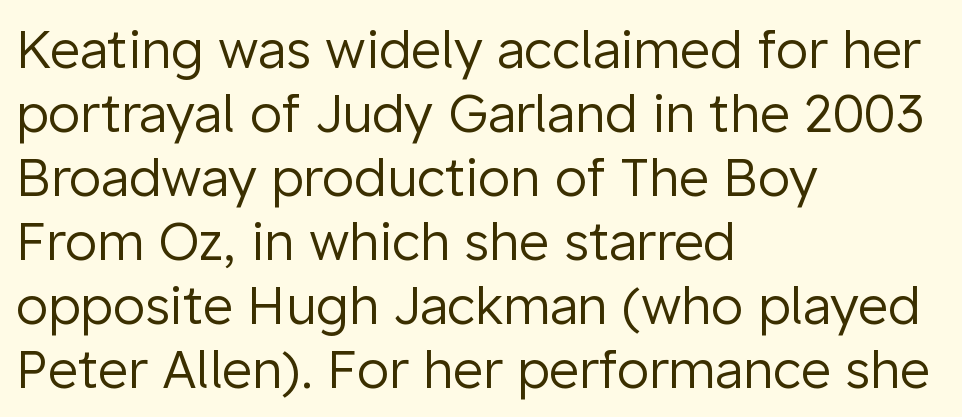
Letterform terminals end flat and unadorned throughout the passage. The typesetting does not lean heavy: it is not bold. The specimen omits any rule beneath the text block's lines. The line texture is even and compact thanks to regular tracking. Every row of glyphs begins at an identical x-position on the left. Characters remain perfectly vertical along every line.
